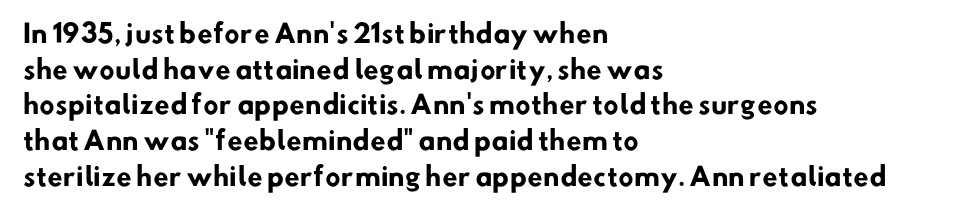
Does extra space separate the letters? No, they use regular spacing. Does the leading feel generous? No, just average. If you drew a ruler down the left edge, every line would touch it. The zone under the glyphs is completely vacant. Does the weight exceed regular? Yes, all the way to bold.
